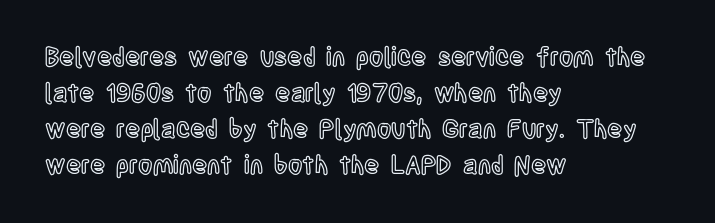
Q: Is the text italic (slanted)? A: No, it is upright.
Q: Is the text underlined? A: No.
Q: How is the paragraph aligned? A: Left-aligned.
Q: Is the spacing between letters normal or unusually wide? A: Normal.
Q: Is the spacing between lines tight, normal or loose? A: Normal.
